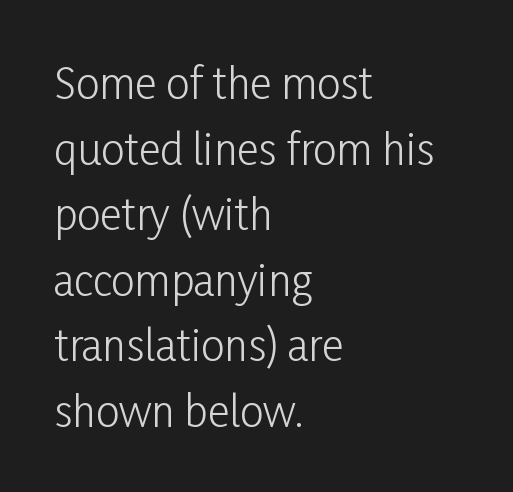
This block has exactly the height ordinary leading produces. The zone under the glyphs is completely vacant. A student would call this left alignment; a typographer would say flush left, rag right. The lettering holds an erect, upright posture throughout. Stems here are at most as thick as an everyday book face. To sum up the face: it is a sans, with no serifs.
